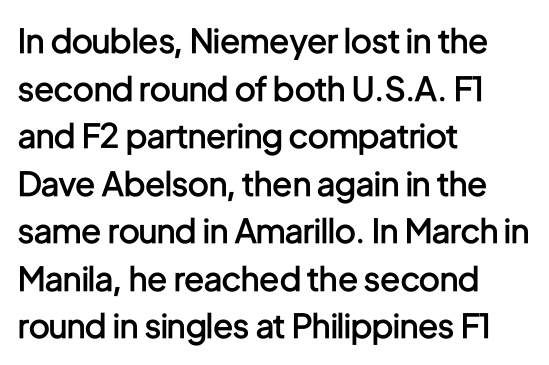
Characters remain perfectly vertical along every line. Honestly, the row spacing looks completely unremarkable. Compared with an ordinary text face, these strokes are moderately heavier — a semibold. These lines are rendered in a variable-pitch font.
